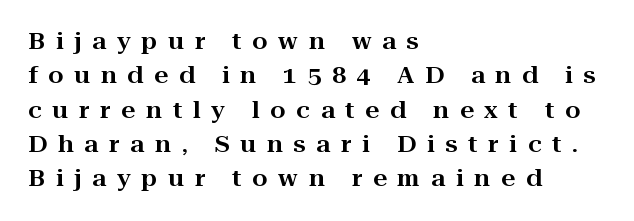
Italic: no, the glyphs are upright roman. Check under the words: just untouched page. The tracking jumps out immediately: characters are airy and widely separated. The lines are quadded left. What's the leading like? Ordinary, nothing unusual.
